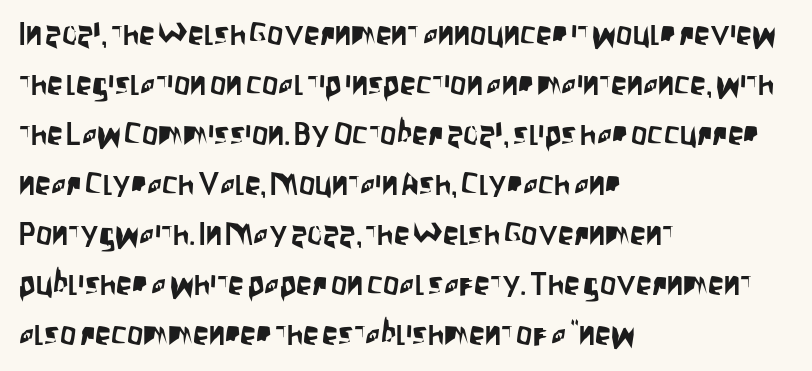
{"serif": "no", "italic": "no", "width": "condensed", "stroke_contrast": "low", "x_height": "large", "monospaced": "no", "underline": "no", "align": "left", "line_spacing": "normal", "line_spacing_ratio": 1.56, "letter_spacing": "normal", "letter_spacing_em": 0.0, "glyph_px": 32}
